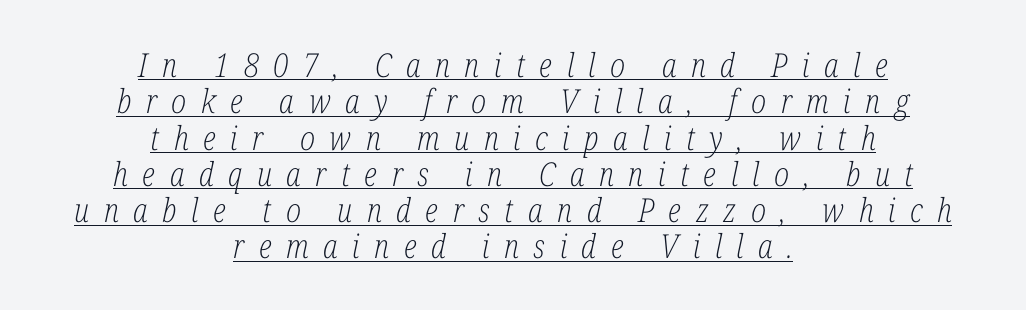
The image shows 33 px light, condensed serif type, italic (leaning right); set centered, tight line spacing (1.1x), unusually wide letter spacing (+0.44 em), underlined; low stroke contrast and a medium x-height.
